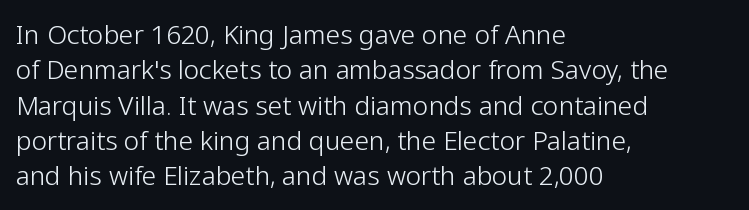
Vertically, the passage feels balanced, rows spaced as you'd expect. No italicization has been applied; the sample stays upright. A bare baseline throughout the passage. Think standard paragraph weight, or any step lighter than that.
